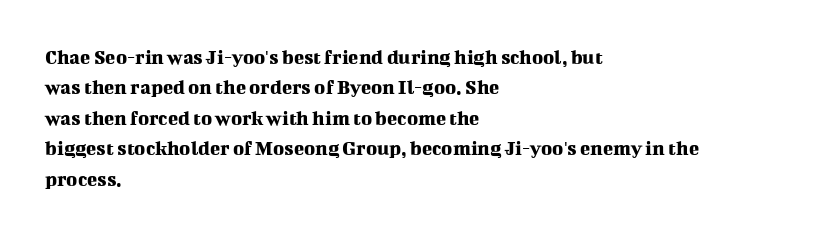
A bare baseline throughout the passage. This rendering uses left alignment, leaving the right contour irregular. Vertical strokes here are truly vertical. Glyph-to-glyph distance matches everyday printed text. If you measured baseline to baseline, you'd find a middling distance.
